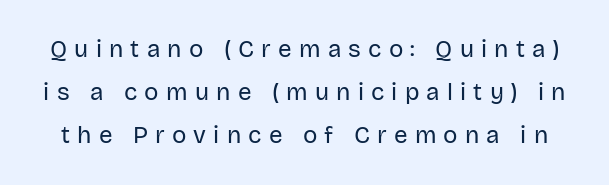
The image shows 24 px text type, upright; set line spacing 1.8x, unusually wide letter spacing (+0.3 em), not underlined.
